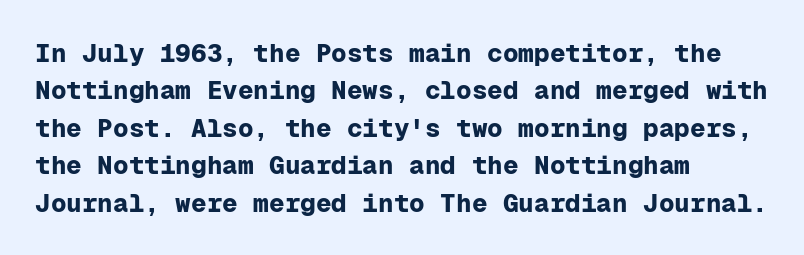
Q: Is the text bold? A: Yes.
Q: Is the text italic (slanted)? A: No, it is upright.
Q: Is the text underlined? A: No.
Q: How is the paragraph aligned? A: Left-aligned.
Q: Is the spacing between letters normal or unusually wide? A: Normal.
Q: Is the spacing between lines tight, normal or loose? A: Normal.
